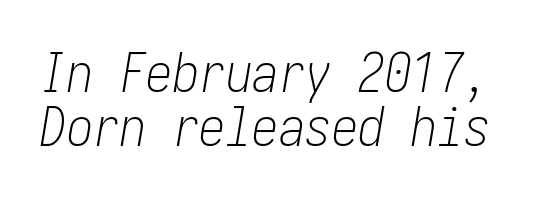
{"italic": "yes", "lean": "right", "slant_degrees": 10, "bold": "no", "weight": "light", "width": "condensed", "stroke_contrast": "low", "x_height": "medium", "underline": "no", "line_spacing": "tight", "line_spacing_ratio": 1.02, "letter_spacing": "normal", "letter_spacing_em": 0.0, "glyph_px": 53}
